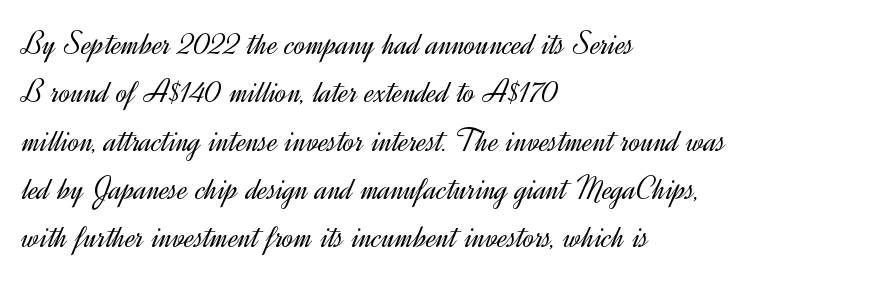
The image shows 34 px light sans-serif type; set left-aligned, normal line spacing (1.42x), normal letter spacing, not underlined; a small x-height.
